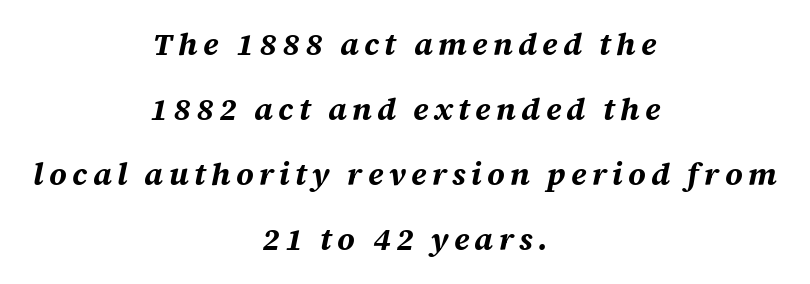
Q: Is the text bold? A: Yes.
Q: Is the text italic (slanted)? A: Yes, it leans right by about 12 degrees.
Q: Is the text underlined? A: No.
Q: How is the paragraph aligned? A: Centered.
Q: Is the spacing between lines tight, normal or loose? A: Loose.
Q: Width (condensed, normal, or wide)? A: Normal.
Q: Stroke contrast? A: Medium.
Q: x-height? A: Large.
Q: Monospaced? A: No.
